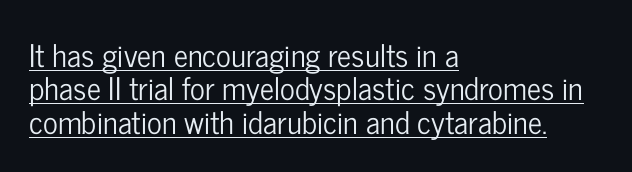
Q: Is the text italic (slanted)? A: No, it is upright.
Q: Is the typeface a serif or a sans-serif typeface? A: Sans-serif.
Q: Is the text underlined? A: Yes.
Q: How is the paragraph aligned? A: Left-aligned.
Q: Is the spacing between letters normal or unusually wide? A: Normal.
Q: Is the spacing between lines tight, normal or loose? A: Tight.
Q: Width (condensed, normal, or wide)? A: Condensed.
Q: Stroke contrast? A: Low.
Q: x-height? A: Medium.
Q: Monospaced? A: No.
